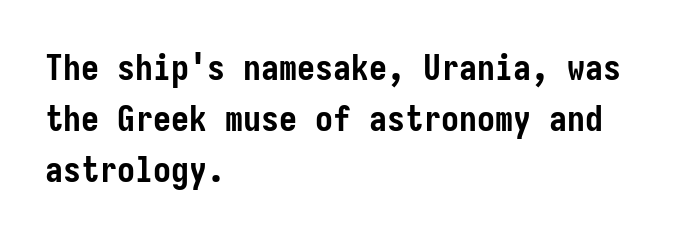
The image shows 36 px semibold, condensed sans-serif type, upright; set left-aligned, normal line spacing (1.42x), normal letter spacing, not underlined; low stroke contrast and a medium x-height.
